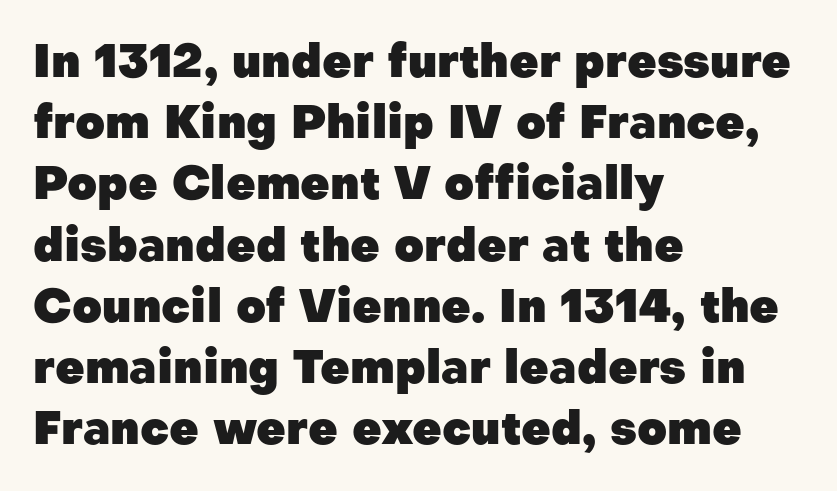
Spacing verdict: proportional, widths tailored to each character. Typeset ragged right — the left edge is the straight one. Normally led — the rows are evenly, conventionally spaced. Italic: no, the glyphs are upright roman. Bold? Absolutely — the strokes are thick and heavy. How are the letters spaced? Ordinarily, with no added tracking.
